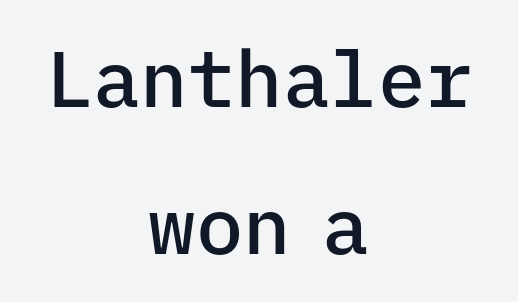
Posture: straight, roman, zero tilt. Only glyphs here, with clear space below each row. A typesetter would call this zero additional tracking. Notice the strokes are somewhat thickened but not fully heavy: this is a semibold. Regarding serifs, this sample does without them.
